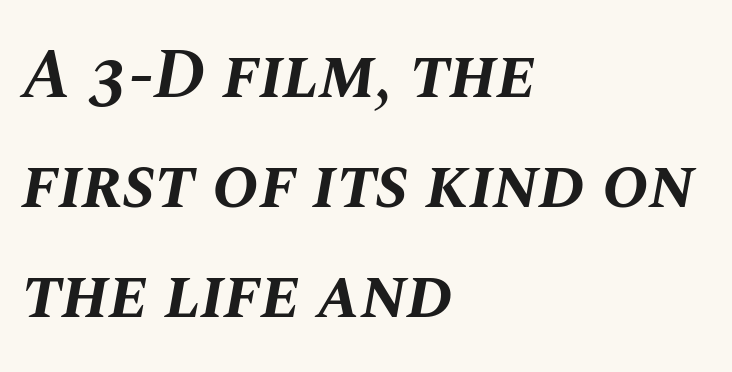
The specimen omits any rule beneath the text block's lines. Is this a fixed-width face? No — the glyphs have proportional, varying widths. Notice how the passage keeps a crisp vertical edge on the left only. The passage shown stacks its lines at a standard gap. A typesetter would call this zero additional tracking.
